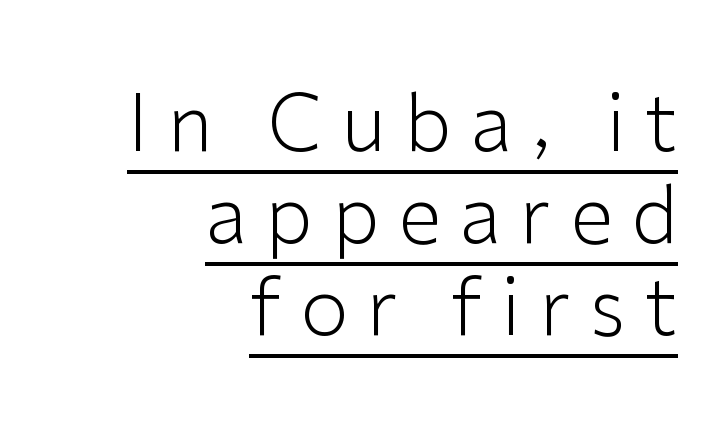
The image shows 78 px light sans-serif type, upright; set right-aligned, line spacing 1.18x, unusually wide letter spacing (+0.24 em), underlined; low stroke contrast and a medium x-height.
